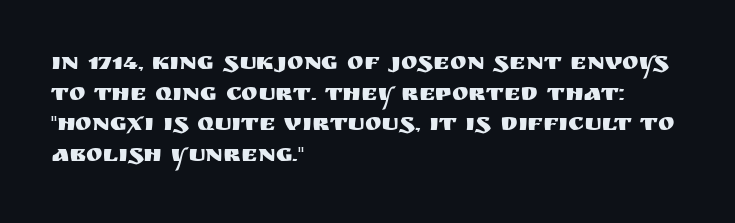
{"italic": "no", "underline": "no", "align": "left", "line_spacing_ratio": 1.23, "letter_spacing": "normal", "letter_spacing_em": 0.0, "glyph_px": 25}
